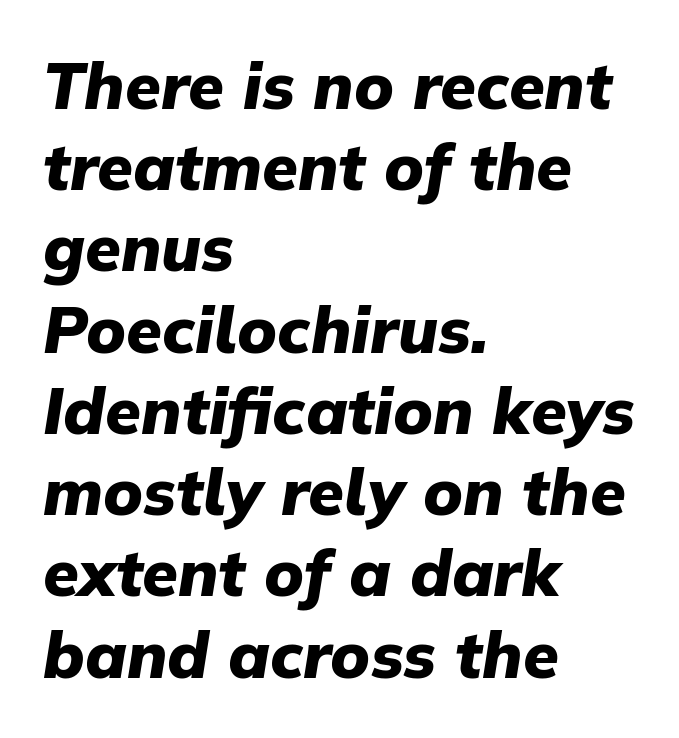
{"italic": "yes", "lean": "right", "slant_degrees": 9, "bold": "yes", "weight": "heavy", "width": "normal", "stroke_contrast": "low", "x_height": "medium", "monospaced": "no", "underline": "no", "align": "left", "line_spacing": "normal", "line_spacing_ratio": 1.25, "letter_spacing": "normal", "letter_spacing_em": 0.0, "glyph_px": 65}
